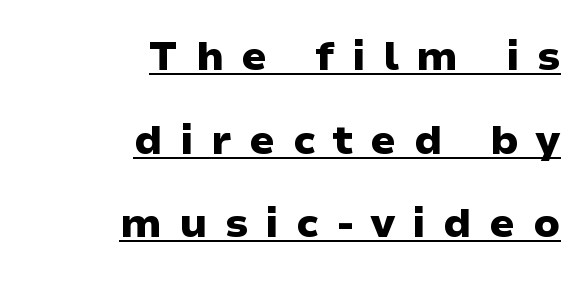
Q: Is the text bold? A: Yes.
Q: Is the text italic (slanted)? A: No, it is upright.
Q: Is the typeface a serif or a sans-serif typeface? A: Sans-serif.
Q: Is the text underlined? A: Yes.
Q: How is the paragraph aligned? A: Right-aligned.
Q: Is the spacing between letters normal or unusually wide? A: Unusually wide.
Q: Is the spacing between lines tight, normal or loose? A: Loose.
Q: Width (condensed, normal, or wide)? A: Wide.
Q: Stroke contrast? A: Low.
Q: x-height? A: Medium.
Q: Monospaced? A: No.
